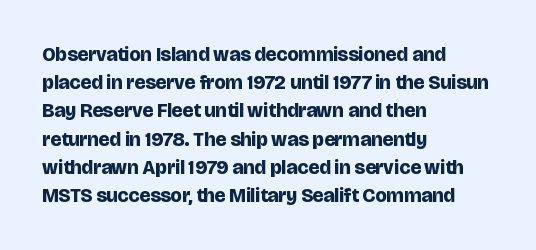
Q: Is the text bold? A: Yes.
Q: Is the text italic (slanted)? A: No, it is upright.
Q: Is the text underlined? A: No.
Q: How is the paragraph aligned? A: Left-aligned.
Q: Is the spacing between letters normal or unusually wide? A: Normal.
Q: Is the spacing between lines tight, normal or loose? A: Normal.
